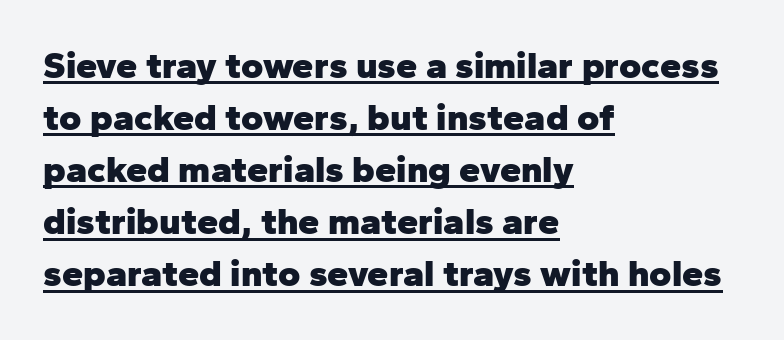
The lettering holds an erect, upright posture throughout. Does the copy run flush right? No — it runs flush left. Plenty of ink on the page — the face is bold. I'd call this a sans setting — the letters go barefoot. Glyph-to-glyph distance matches everyday printed text. A typesetter would call this proportional, since set widths differ per character.
